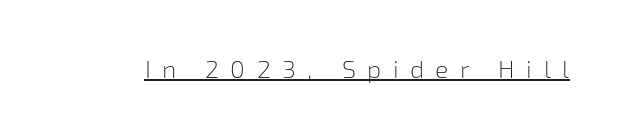
{"italic": "no", "bold": "no", "underline": "yes", "letter_spacing": "wide", "letter_spacing_em": 0.46, "glyph_px": 25}
